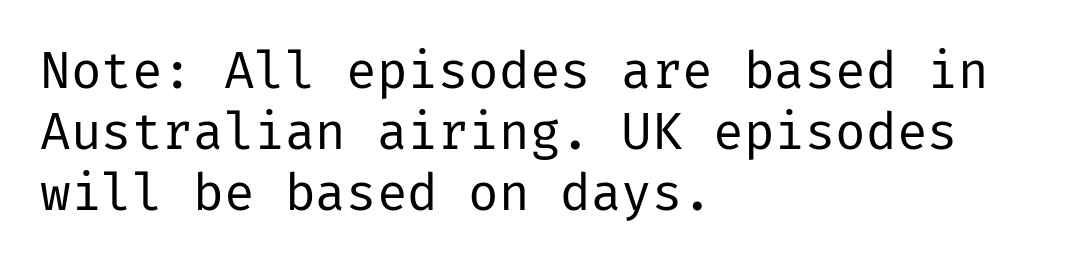
Q: Is the text bold? A: No.
Q: Is the text italic (slanted)? A: No, it is upright.
Q: Is the typeface a serif or a sans-serif typeface? A: Sans-serif.
Q: Is the text underlined? A: No.
Q: How is the paragraph aligned? A: Left-aligned.
Q: Is the spacing between letters normal or unusually wide? A: Normal.
Q: Width (condensed, normal, or wide)? A: Normal.
Q: Stroke contrast? A: Low.
Q: x-height? A: Medium.
